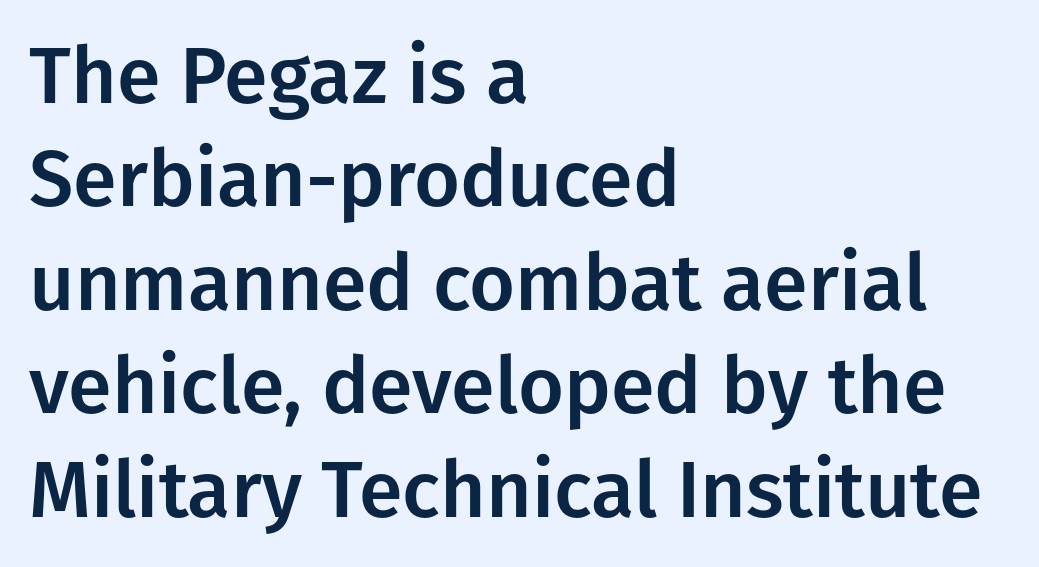
The image shows 79 px sans-serif type, upright; set left-aligned, normal line spacing (1.31x), normal letter spacing, not underlined; low stroke contrast and a medium x-height.
